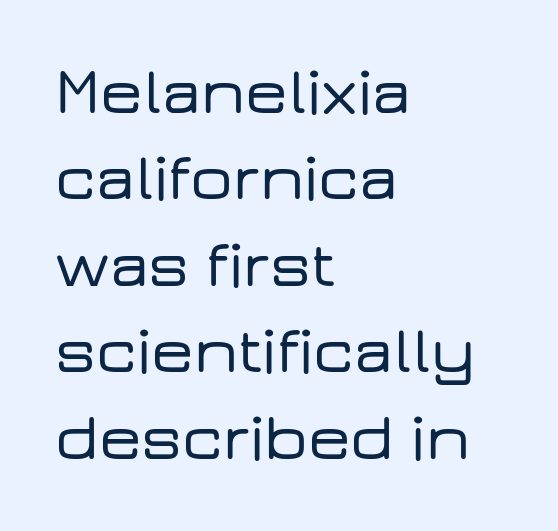
Upright lettering throughout. The gap between lines stays unmarked. A typesetter would call this proportional, since set widths differ per character. The leading is moderate, giving the passage an even texture. Caption: standard tracking, unaltered. In CSS terms this would be text-align: left.
